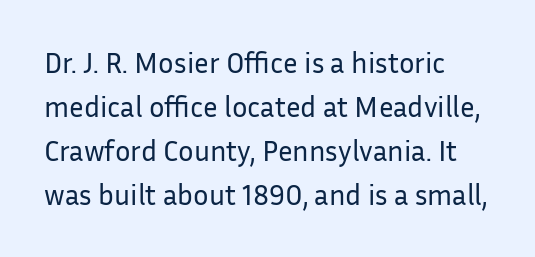
Q: Is the text bold? A: No.
Q: Is the text italic (slanted)? A: No, it is upright.
Q: Is the typeface a serif or a sans-serif typeface? A: Sans-serif.
Q: Is the text underlined? A: No.
Q: How is the paragraph aligned? A: Left-aligned.
Q: Is the spacing between letters normal or unusually wide? A: Normal.
Q: Is the spacing between lines tight, normal or loose? A: Normal.
Q: Width (condensed, normal, or wide)? A: Normal.
Q: Stroke contrast? A: Low.
Q: x-height? A: Medium.
Q: Monospaced? A: No.
